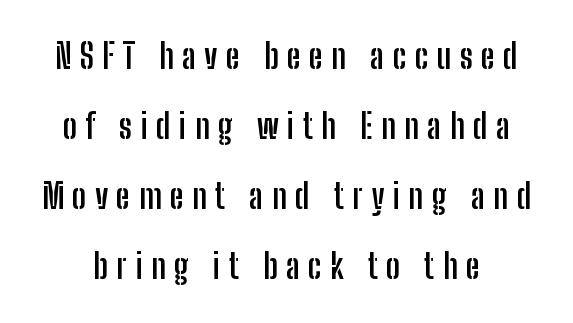
Q: Is the text bold? A: Yes.
Q: Is the text italic (slanted)? A: No, it is upright.
Q: Is the typeface a serif or a sans-serif typeface? A: Sans-serif.
Q: Is the text underlined? A: No.
Q: Is the spacing between letters normal or unusually wide? A: Unusually wide.
Q: Is the spacing between lines tight, normal or loose? A: Loose.
Q: Width (condensed, normal, or wide)? A: Condensed.
Q: Stroke contrast? A: Low.
Q: x-height? A: Medium.
Q: Monospaced? A: No.
